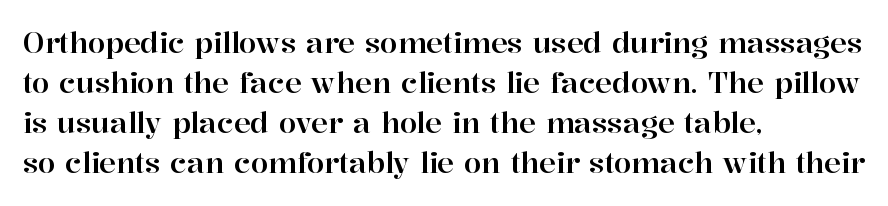
The image shows 28 px serif type, upright; set left-aligned, normal line spacing (1.43x), normal letter spacing, not underlined; high stroke contrast and a medium x-height.
